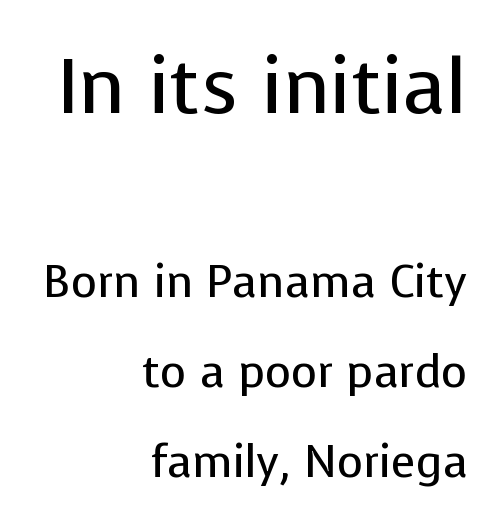
The image shows 78 px regular-weight sans-serif type, upright; set right-aligned, loose line spacing (2.0x), normal letter spacing, not underlined; the first (top) block is 1.73x larger; low stroke contrast and a medium x-height.
